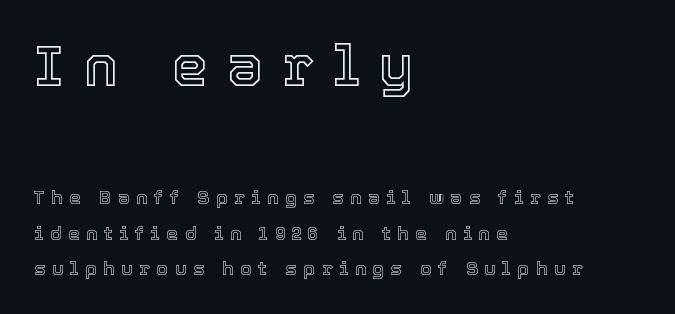
Honestly, there is no underline to notice here at all. Display-style spreading of the glyphs; the letterfit is very open. This rendering uses left alignment, leaving the right contour irregular. This is roman type, the default non-slanted kind. Character widths vary here, with narrow letters taking less room than wide ones. In this sample the first text group is rendered at the bigger scale.
